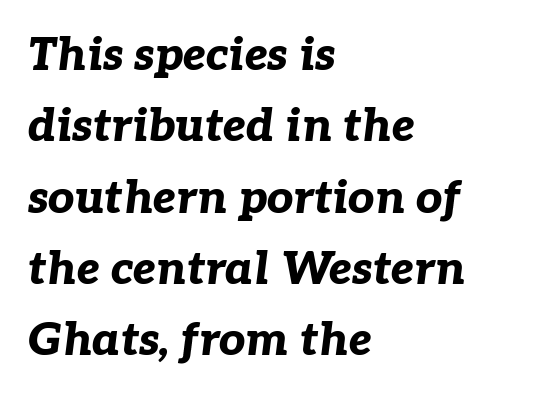
{"italic": "yes", "lean": "right", "slant_degrees": 7, "bold": "yes", "weight": "bold", "width": "normal", "stroke_contrast": "low", "x_height": "medium", "monospaced": "no", "underline": "no", "align": "left", "line_spacing": "normal", "line_spacing_ratio": 1.55, "letter_spacing": "normal", "letter_spacing_em": 0.0, "glyph_px": 46}
